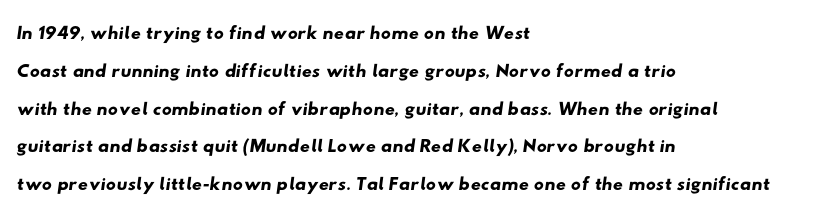
{"serif": "no", "width": "wide", "stroke_contrast": "low", "x_height": "small", "monospaced": "no", "underline": "no", "align": "left", "line_spacing": "normal", "line_spacing_ratio": 1.35, "letter_spacing": "normal", "letter_spacing_em": 0.0, "glyph_px": 28}
